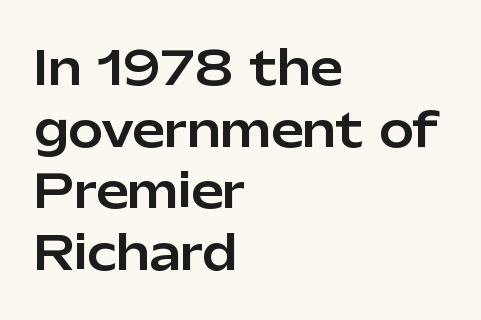
The image shows 46 px sans-serif type, upright; set left-aligned, normal line spacing (1.34x), normal letter spacing, not underlined; low stroke contrast and a medium x-height.
